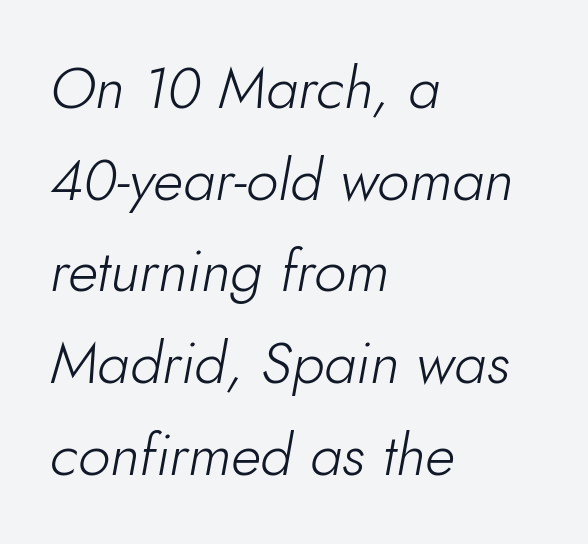
Would a proofreader flag this as italicized? Yes. Each letter keeps its own natural width here, so spacing adapts to shape. Vertical stems look standard width or narrower in stroke. Tracking value appears to be zero — textbook default spacing.
